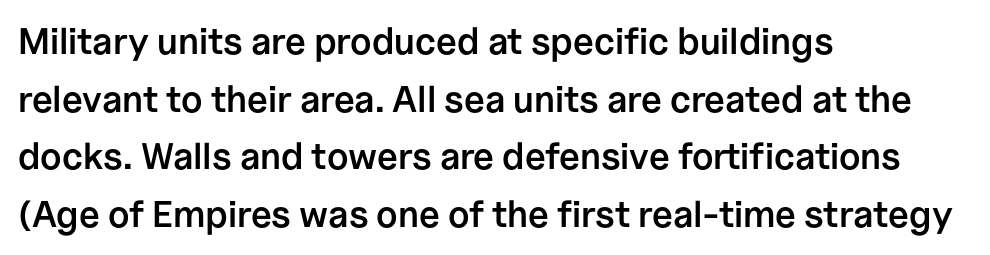
The letters are semibold — heavier than regular but short of a full bold. Each letter keeps its own natural width here, so spacing adapts to shape. Compared with typical body copy, the letter spacing here is the same. The specimen reads as upright at a glance. Honestly, the row spacing looks completely unremarkable. The letters carry no serifs — their stems end cleanly without finishing strokes.
